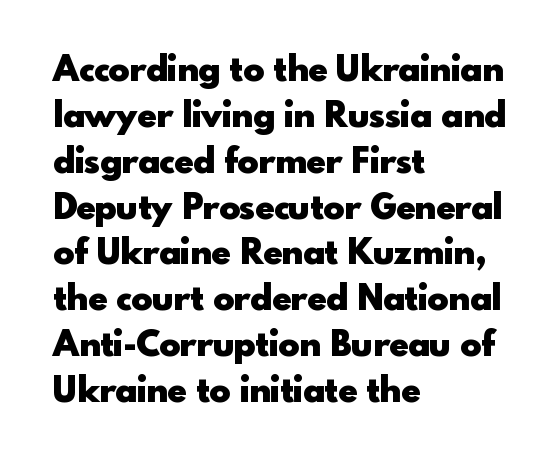
The rendering uses natural spacing where letterforms have individual widths. A typesetter would label this face a sans. Every character sits straight up, as roman type does. Horizontal bands of white between lines are of average thickness. The strokes are fattened all the way to bold. Compared with a centered layout, this one pins lines to the left instead.
